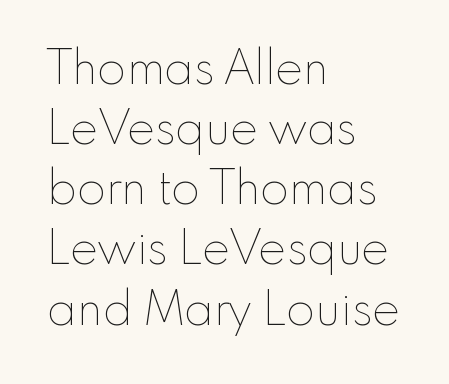
The image shows 47 px thin type, upright; set left-aligned, normal line spacing (1.28x), normal letter spacing, not underlined; low stroke contrast and a small x-height.
